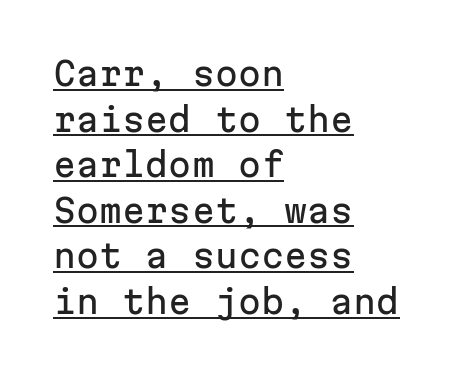
Q: Is the text italic (slanted)? A: No, it is upright.
Q: Is the typeface a serif or a sans-serif typeface? A: Sans-serif.
Q: Is the text underlined? A: Yes.
Q: How is the paragraph aligned? A: Left-aligned.
Q: Is the spacing between letters normal or unusually wide? A: Normal.
Q: Is the spacing between lines tight, normal or loose? A: Normal.
Q: Width (condensed, normal, or wide)? A: Normal.
Q: Stroke contrast? A: Low.
Q: x-height? A: Medium.
Q: Monospaced? A: Yes.
